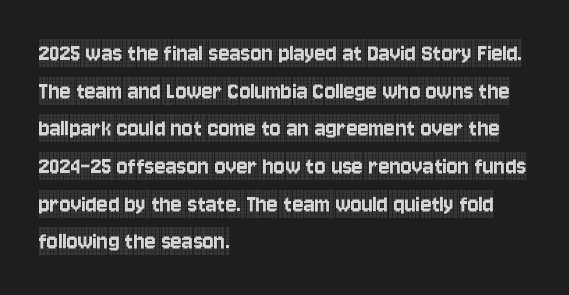
Which margin do the lines hug? The left one — the right edge is uneven. This sample uses plain, unmodified letter spacing. Glance below the letters and you will spot only blank space. Baseline-to-baseline distance is the conventional proportion of letter height.
